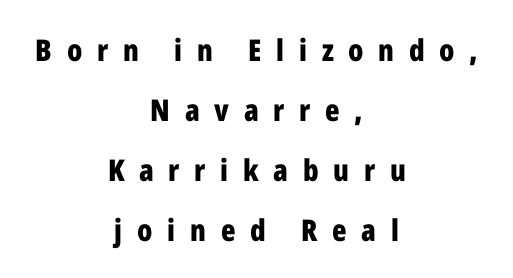
Q: Is the text bold? A: Yes.
Q: Is the text italic (slanted)? A: No, it is upright.
Q: Is the typeface a serif or a sans-serif typeface? A: Sans-serif.
Q: Is the text underlined? A: No.
Q: How is the paragraph aligned? A: Centered.
Q: Is the spacing between letters normal or unusually wide? A: Unusually wide.
Q: Is the spacing between lines tight, normal or loose? A: Loose.
Q: Width (condensed, normal, or wide)? A: Condensed.
Q: Stroke contrast? A: Low.
Q: x-height? A: Medium.
Q: Monospaced? A: No.
